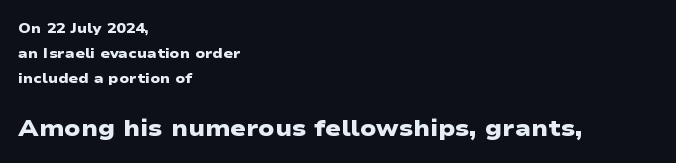
The rendering uses a bold face; every stroke is thick and dark. Only glyphs here, with clear space below each row. Between these two stacked blocks, the lower one wins on size. Tracking here is standard; glyphs follow each other at the usual distance.
